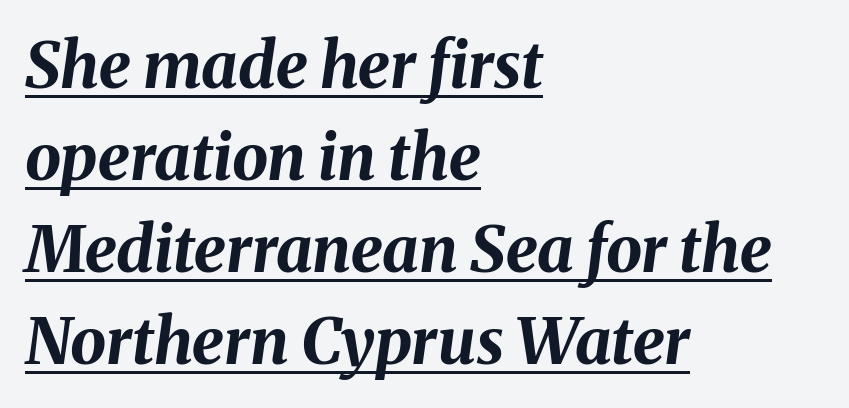
The image shows 64 px bold type, italic (leaning right); set left-aligned, normal line spacing (1.44x), normal letter spacing, underlined; medium stroke contrast and a medium x-height.
